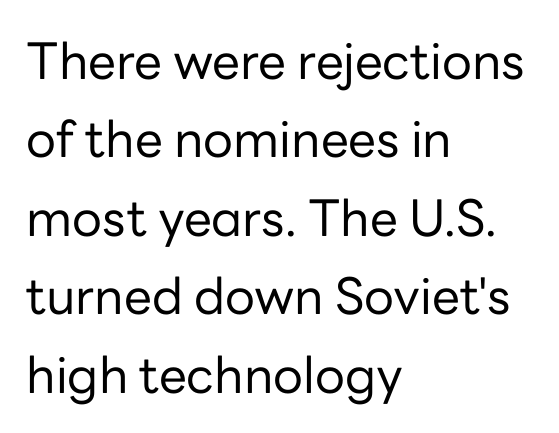
Letterform terminals end flat and unadorned throughout the passage. Left-aligned paragraph, ragged on the right. Quick note: not italic, upright. Words appear dense and cohesive because spacing is normal. The rows are spaced the way most documents space them. You could not count columns in this text — the font is proportionally spaced.
